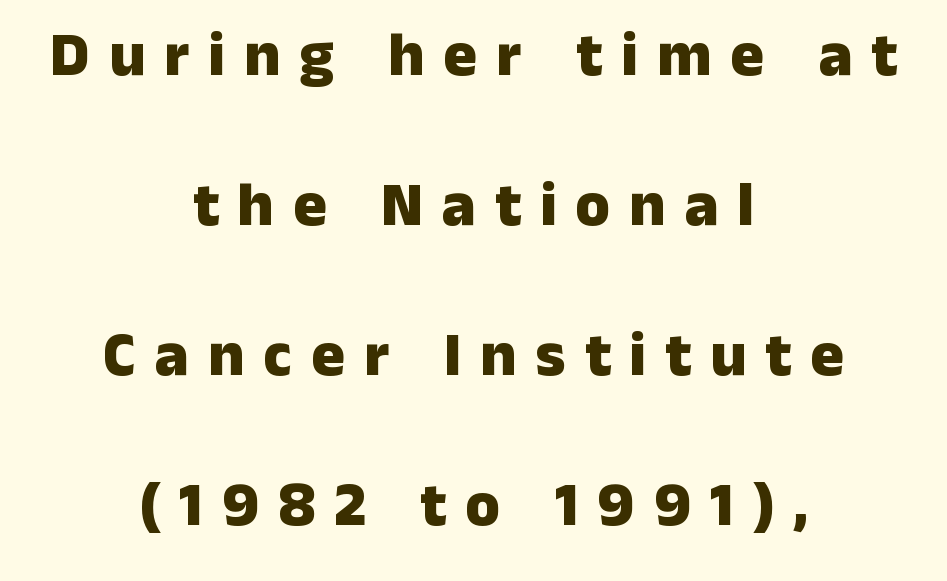
Q: Is the text bold? A: Yes.
Q: Is the text italic (slanted)? A: No, it is upright.
Q: Is the typeface a serif or a sans-serif typeface? A: Sans-serif.
Q: Is the text underlined? A: No.
Q: How is the paragraph aligned? A: Centered.
Q: Is the spacing between letters normal or unusually wide? A: Unusually wide.
Q: Is the spacing between lines tight, normal or loose? A: Loose.
Q: Width (condensed, normal, or wide)? A: Normal.
Q: Stroke contrast? A: Low.
Q: x-height? A: Medium.
Q: Monospaced? A: No.
